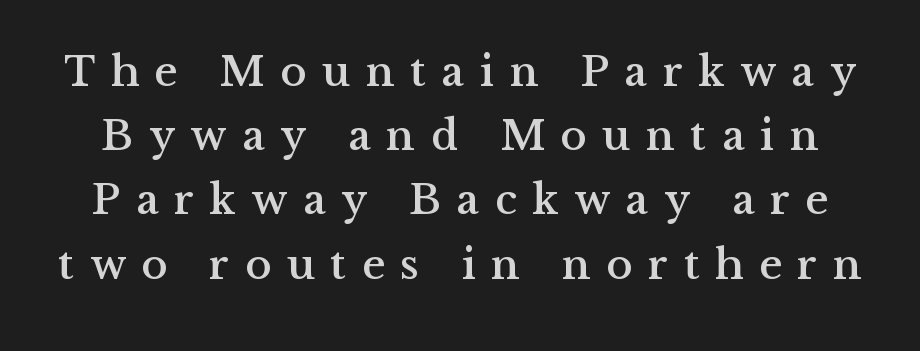
The image shows 44 px serif type, upright; set normal line spacing (1.46x), unusually wide letter spacing (+0.35 em), not underlined; medium stroke contrast and a medium x-height.
